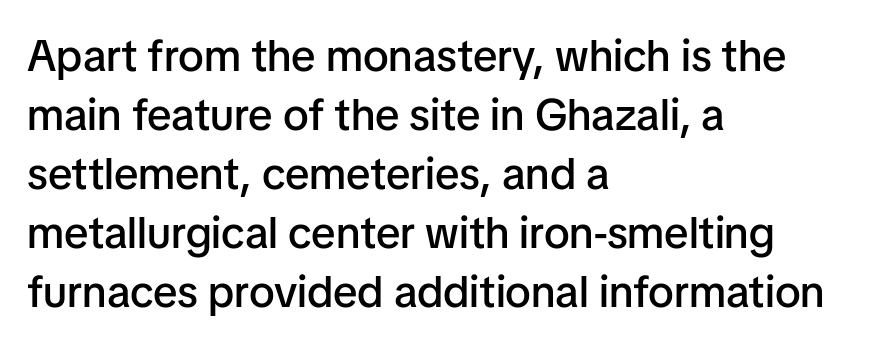
The image shows 44 px semibold sans-serif type, upright; set left-aligned, normal line spacing (1.34x), normal letter spacing, not underlined; low stroke contrast and a medium x-height.
